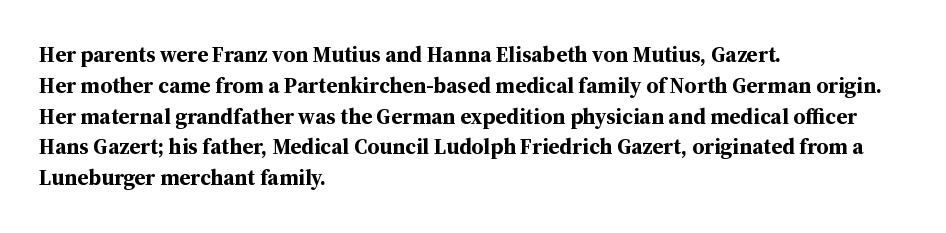
The image shows 22 px bold type, upright; set left-aligned, normal line spacing (1.4x), normal letter spacing, not underlined.
